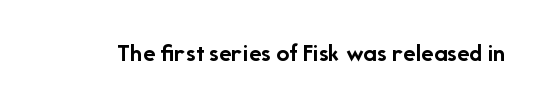
{"italic": "no", "bold": "yes", "underline": "no", "letter_spacing": "normal", "letter_spacing_em": 0.0, "glyph_px": 26}
